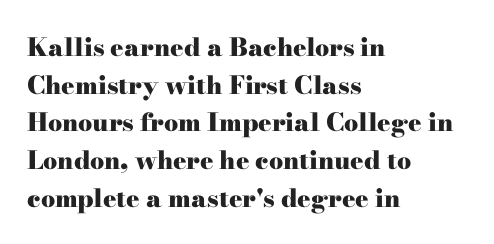
{"italic": "no", "bold": "yes", "underline": "no", "align": "left", "line_spacing": "normal", "line_spacing_ratio": 1.51, "letter_spacing": "normal", "letter_spacing_em": 0.0, "glyph_px": 25}
